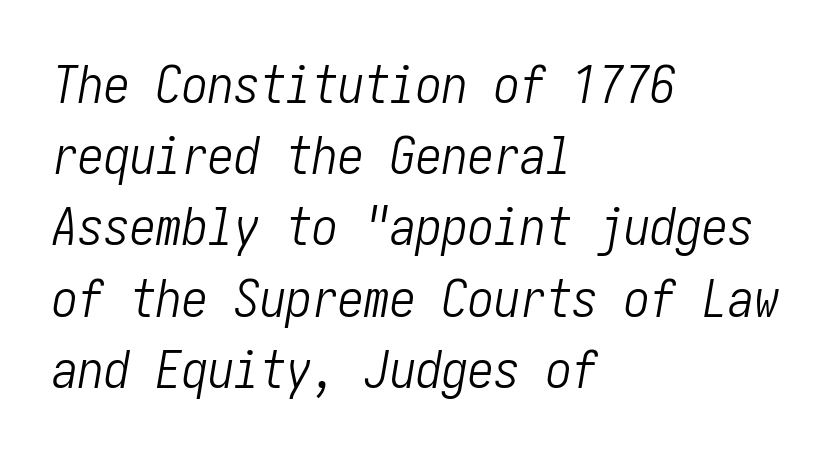
The image shows 52 px light, condensed type, italic (leaning right); set left-aligned, normal line spacing (1.37x), normal letter spacing, not underlined; low stroke contrast and a medium x-height.
